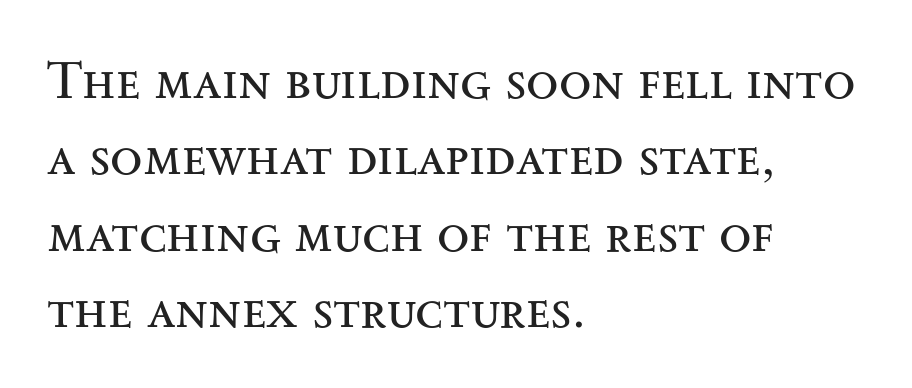
Q: Is the text bold? A: No.
Q: Is the text italic (slanted)? A: No, it is upright.
Q: Is the typeface a serif or a sans-serif typeface? A: Serif.
Q: Is the text underlined? A: No.
Q: How is the paragraph aligned? A: Left-aligned.
Q: Is the spacing between letters normal or unusually wide? A: Normal.
Q: Is the spacing between lines tight, normal or loose? A: Normal.
Q: Width (condensed, normal, or wide)? A: Wide.
Q: Stroke contrast? A: Medium.
Q: x-height? A: Small.
Q: Monospaced? A: No.
